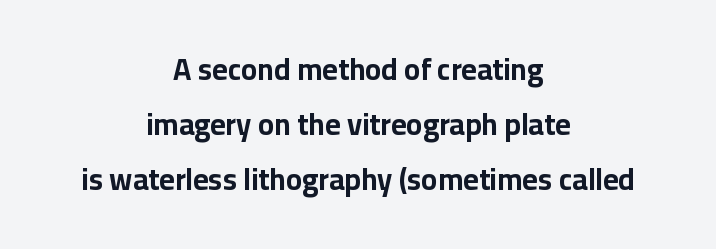
Vertical strokes here are truly vertical. There is no visible air inserted between adjacent glyphs. Each letter keeps its own natural width here, so spacing adapts to shape. Compared with a flush-left layout, this one balances lines on the center instead. Note: no serifs on the glyphs. Descenders are the only things crossing below the line.
